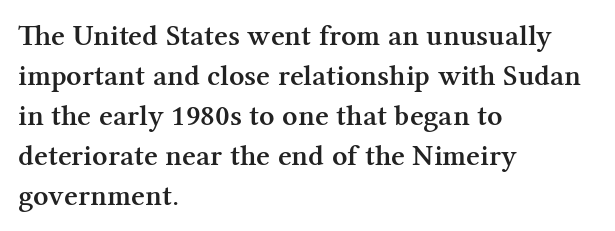
Q: Is the text bold? A: Semi-bold.
Q: Is the text italic (slanted)? A: No, it is upright.
Q: Is the typeface a serif or a sans-serif typeface? A: Serif.
Q: Is the text underlined? A: No.
Q: How is the paragraph aligned? A: Left-aligned.
Q: Is the spacing between letters normal or unusually wide? A: Normal.
Q: Is the spacing between lines tight, normal or loose? A: Normal.
Q: Width (condensed, normal, or wide)? A: Normal.
Q: Stroke contrast? A: Medium.
Q: x-height? A: Medium.
Q: Monospaced? A: No.
